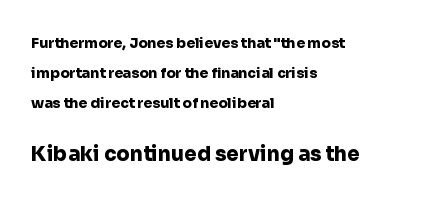
The passage shown is emphatically bold. Size contrast runs from small at the top to large at the bottom. Notice how the passage keeps a crisp vertical edge on the left only. Students, observe: this is what heavily led, spacious text looks like. The words here are not underlined.
